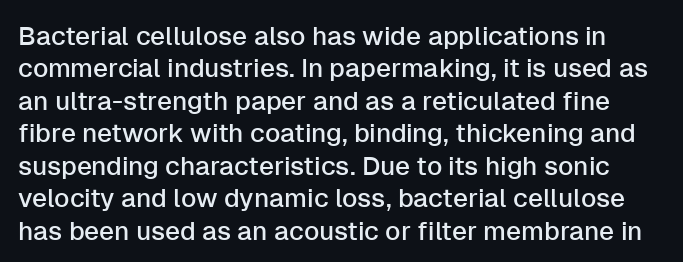
Q: Is the text italic (slanted)? A: No, it is upright.
Q: Is the text underlined? A: No.
Q: Is the spacing between letters normal or unusually wide? A: Normal.
Q: Is the spacing between lines tight, normal or loose? A: Normal.
